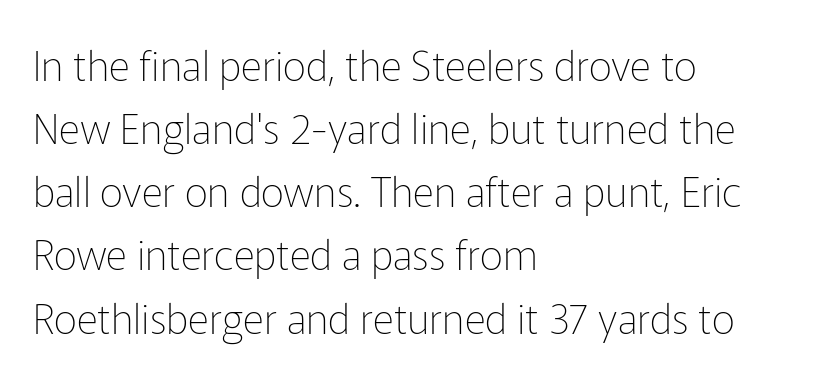
Leading matches the norm, producing a regular column. Each letter keeps its own natural width here, so spacing adapts to shape. Bold? No — there's no thickening of the strokes. Any mark beneath the type? The region is blank. The typesetter chose a ragged-right arrangement here. Does extra space separate the letters? No, they use regular spacing.
